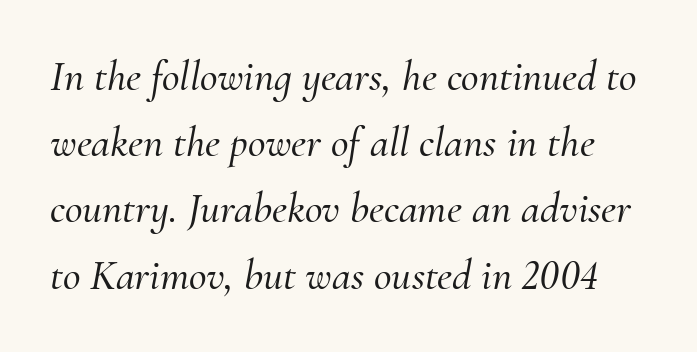
In terms of letterspacing, this is plain default setting. Letterform terminals end in serifs throughout the passage. Anything drawn beneath the words? Only blank space. These lines are rendered in a variable-pitch font. Regular leading.
